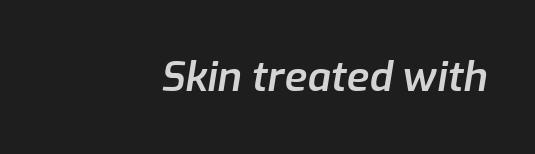
Q: Is the text bold? A: Semi-bold.
Q: Is the text italic (slanted)? A: Yes, it leans right by about 9 degrees.
Q: Is the text underlined? A: No.
Q: How is the paragraph aligned? A: Right-aligned.
Q: Is the spacing between letters normal or unusually wide? A: Normal.
Q: Width (condensed, normal, or wide)? A: Normal.
Q: Stroke contrast? A: Low.
Q: x-height? A: Medium.
Q: Monospaced? A: No.
